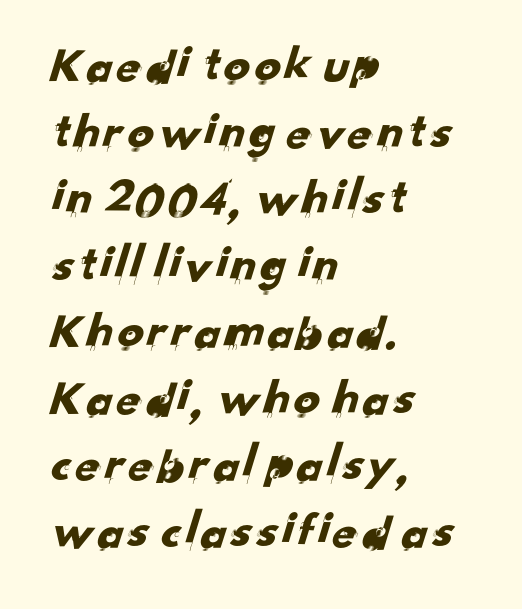
Q: Is the typeface a serif or a sans-serif typeface? A: Sans-serif.
Q: Is the text underlined? A: No.
Q: How is the paragraph aligned? A: Left-aligned.
Q: Is the spacing between letters normal or unusually wide? A: Normal.
Q: Is the spacing between lines tight, normal or loose? A: Normal.
Q: Width (condensed, normal, or wide)? A: Normal.
Q: Stroke contrast? A: Low.
Q: x-height? A: Small.
Q: Monospaced? A: No.
